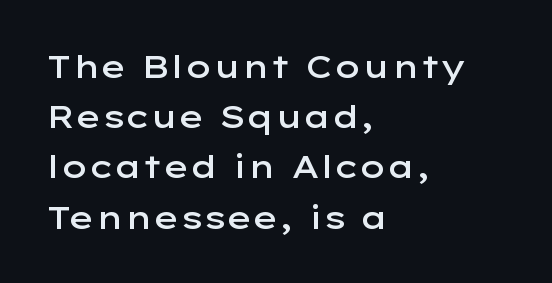
{"serif": "no", "italic": "no", "bold": "semi", "weight": "semibold", "width": "wide", "stroke_contrast": "low", "x_height": "medium", "monospaced": "no", "underline": "no", "align": "left", "line_spacing": "normal", "line_spacing_ratio": 1.57, "letter_spacing": "normal", "letter_spacing_em": 0.0, "glyph_px": 32}
